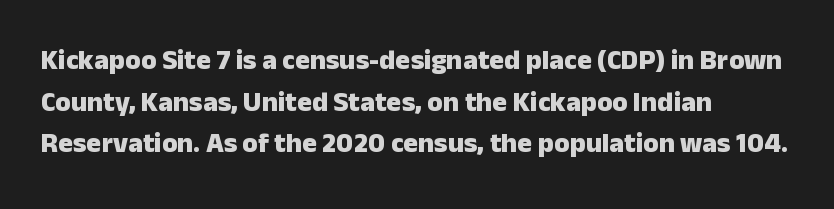
Q: Is the text bold? A: Yes.
Q: Is the text italic (slanted)? A: No, it is upright.
Q: Is the typeface a serif or a sans-serif typeface? A: Sans-serif.
Q: Is the text underlined? A: No.
Q: How is the paragraph aligned? A: Left-aligned.
Q: Is the spacing between letters normal or unusually wide? A: Normal.
Q: Is the spacing between lines tight, normal or loose? A: Normal.
Q: Width (condensed, normal, or wide)? A: Normal.
Q: Stroke contrast? A: Low.
Q: x-height? A: Medium.
Q: Monospaced? A: No.
